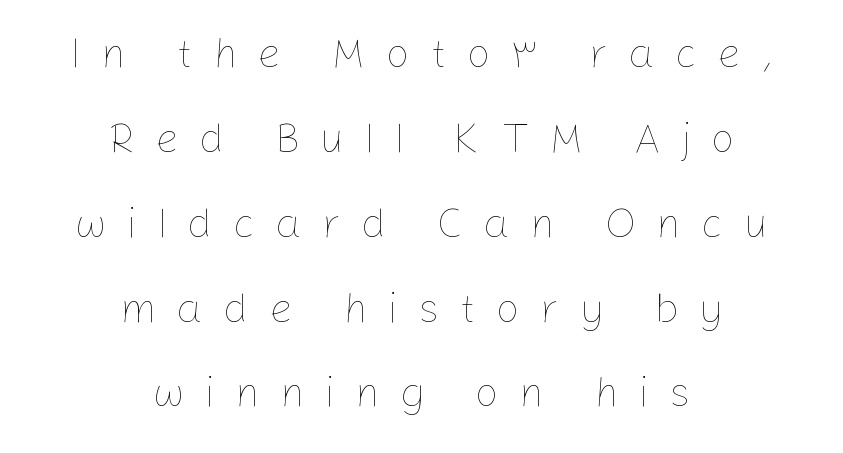
{"italic": "no", "bold": "no", "weight": "thin", "width": "normal", "stroke_contrast": "low", "x_height": "medium", "monospaced": "no", "underline": "no", "align": "center", "line_spacing": "loose", "line_spacing_ratio": 2.02, "letter_spacing": "wide", "letter_spacing_em": 0.48, "glyph_px": 42}
